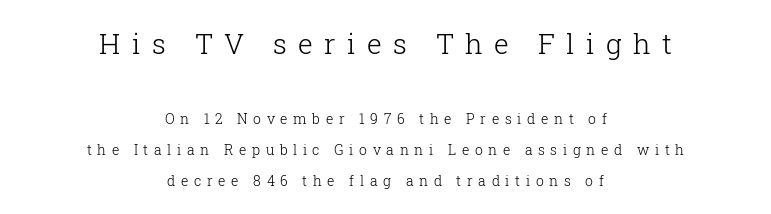
This sample trades compactness for vertical openness between lines. Designer's note — italics off, roman on. The area under the type is left untouched. Visually, the top section dominates because its glyphs are scaled up. Compared with a flush-left layout, this one balances lines on the center instead. A typesetter would call this proportional, since set widths differ per character.
